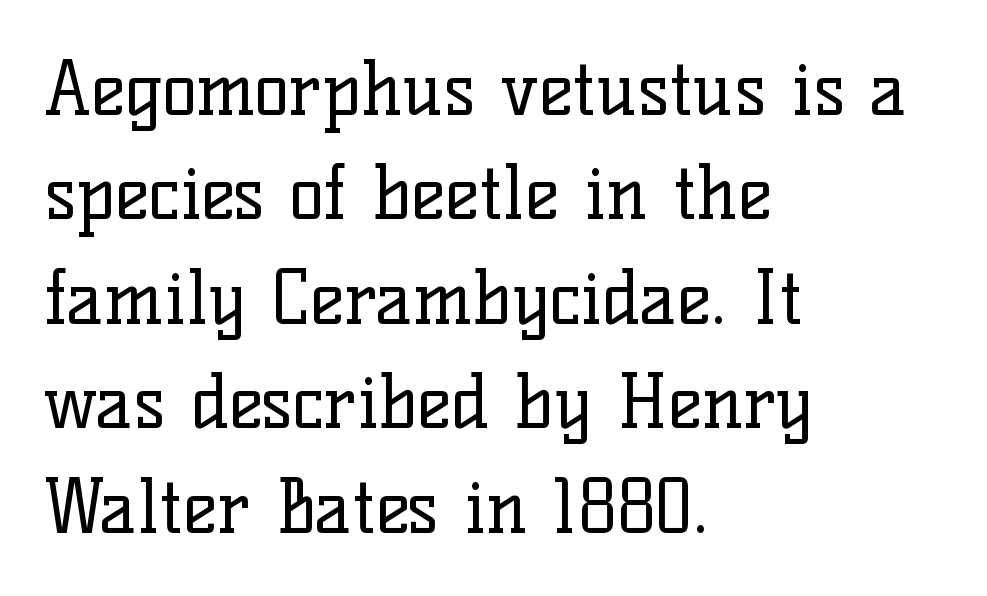
The rendering keeps characters at their native spacing. No word sits above an underline. Typographically, this falls in the serif category. Where is the straight margin? On the left. Is this a fixed-width face? No — the glyphs have proportional, varying widths.
